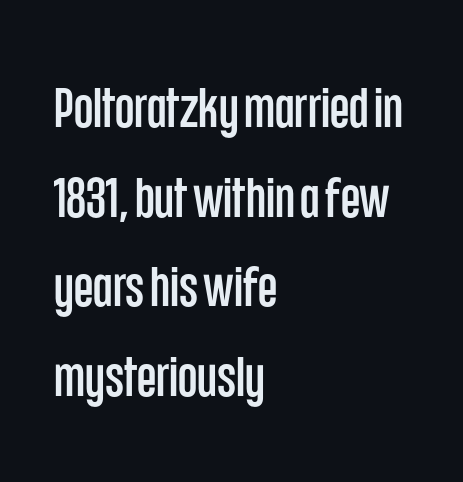
Q: Is the text italic (slanted)? A: No, it is upright.
Q: Is the typeface a serif or a sans-serif typeface? A: Sans-serif.
Q: Is the text underlined? A: No.
Q: How is the paragraph aligned? A: Left-aligned.
Q: Is the spacing between letters normal or unusually wide? A: Normal.
Q: Is the spacing between lines tight, normal or loose? A: Normal.
Q: Width (condensed, normal, or wide)? A: Condensed.
Q: Stroke contrast? A: Low.
Q: x-height? A: Large.
Q: Monospaced? A: No.
